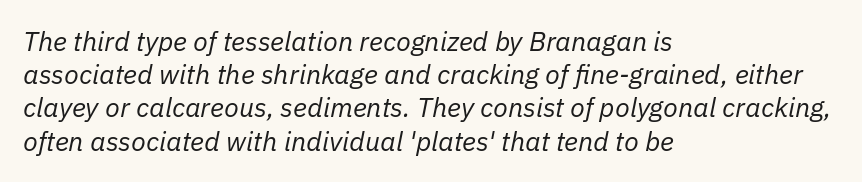
The image shows 27 px text type, italic (leaning right); set left-aligned, line spacing 1.23x, normal letter spacing, not underlined.
